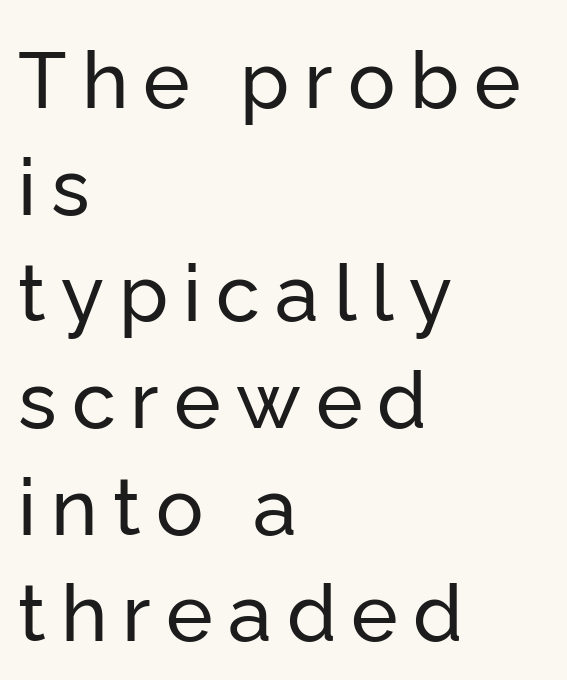
A typesetter would call this proportional, since set widths differ per character. Every row of glyphs begins at an identical x-position on the left. Any mark beneath the type? The region is blank. Baseline-to-baseline distance is the conventional proportion of letter height. Letterform terminals end flat and unadorned throughout the passage. It's the straight-up-and-down kind of type.
